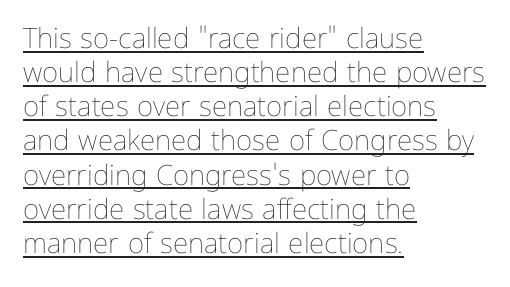
The face used here is proportionally spaced, like ordinary book or web type. A light-to-regular cut is what we see here. Every character sits straight up, as roman type does. Horizontal alignment here is leftward, the default for most running prose.
